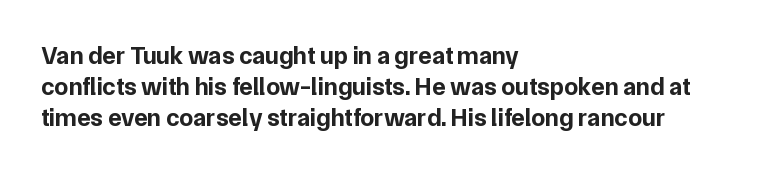
{"italic": "no", "bold": "yes", "underline": "no", "align": "left", "line_spacing_ratio": 1.24, "letter_spacing": "normal", "letter_spacing_em": 0.0, "glyph_px": 25}
